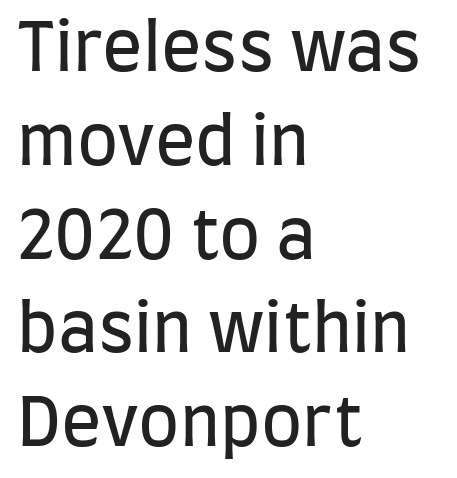
The image shows 67 px regular-weight, condensed sans-serif type, upright; set left-aligned, normal line spacing (1.4x), normal letter spacing, not underlined; low stroke contrast and a large x-height.
